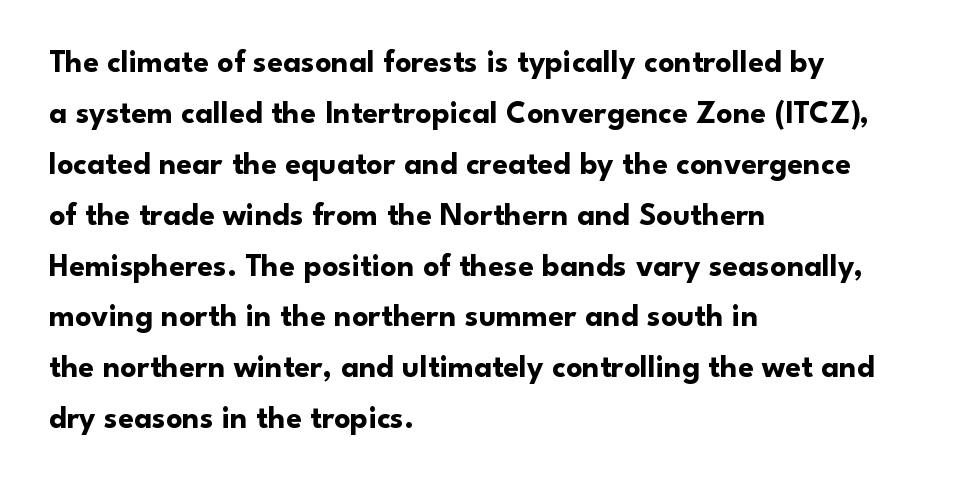
{"serif": "no", "italic": "no", "bold": "yes", "weight": "bold", "width": "normal", "stroke_contrast": "low", "x_height": "small", "monospaced": "no", "underline": "no", "align": "left", "line_spacing": "normal", "line_spacing_ratio": 1.59, "letter_spacing": "normal", "letter_spacing_em": 0.0, "glyph_px": 32}
